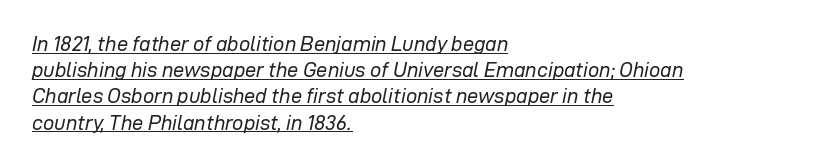
The image shows 20 px text type, italic (leaning right); set left-aligned, normal line spacing (1.31x), normal letter spacing, underlined.
